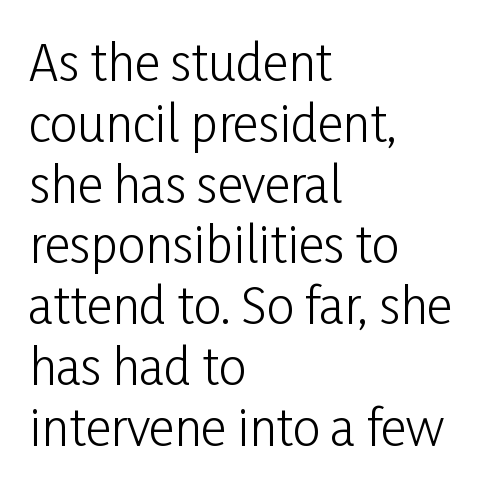
The image shows 49 px light, condensed sans-serif type, upright; set left-aligned, line spacing 1.24x, normal letter spacing, not underlined; low stroke contrast and a medium x-height.
